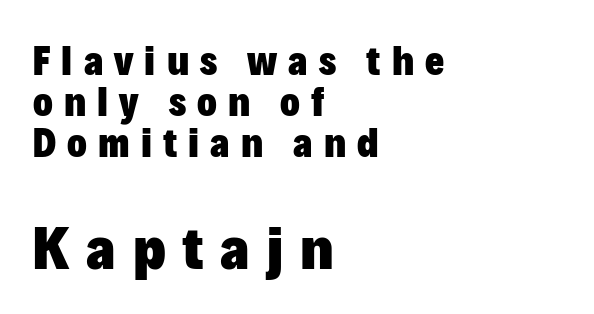
A student would notice the bottom passage is typeset larger than what precedes it. The passage shown is typeset with a sans-serif family. You could only call the tracking loose — the letters float apart. The letters are bold, with thick, heavy strokes. Compared with typical paragraphs, the rows here are closer together.
